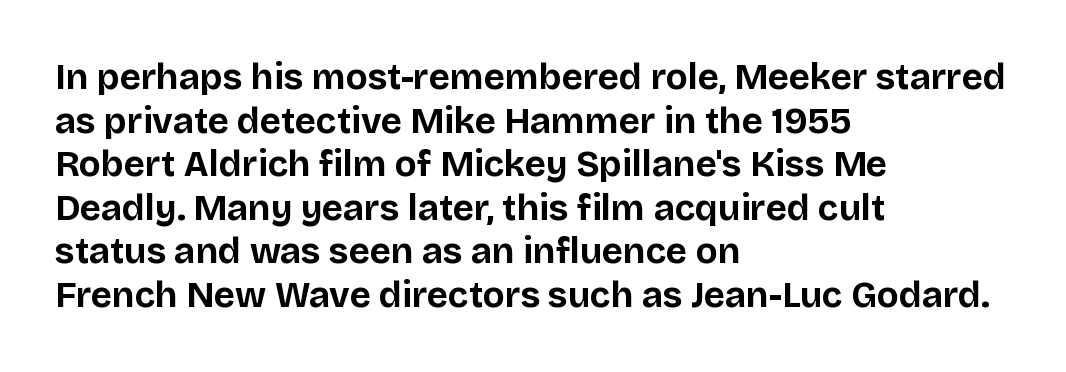
Q: Is the text bold? A: Yes.
Q: Is the text italic (slanted)? A: No, it is upright.
Q: Is the typeface a serif or a sans-serif typeface? A: Sans-serif.
Q: Is the text underlined? A: No.
Q: How is the paragraph aligned? A: Left-aligned.
Q: Is the spacing between letters normal or unusually wide? A: Normal.
Q: Width (condensed, normal, or wide)? A: Normal.
Q: Stroke contrast? A: Low.
Q: x-height? A: Large.
Q: Monospaced? A: No.
